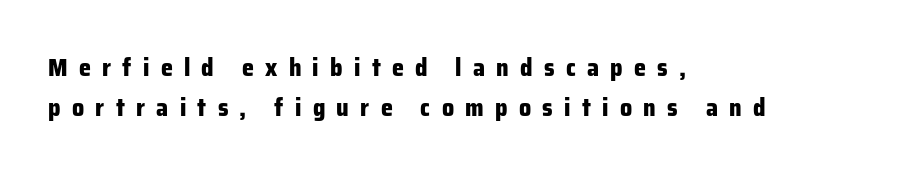
The image shows 24 px bold type, upright; set left-aligned, normal line spacing (1.65x), unusually wide letter spacing (+0.47 em), not underlined.
